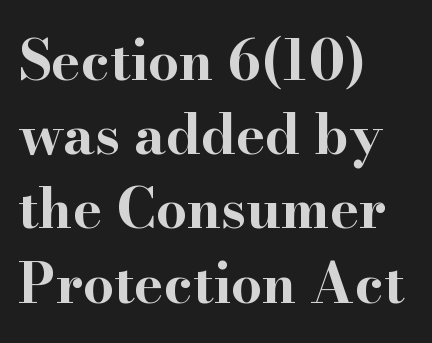
Typeset ragged right — the left edge is the straight one. This sample uses plain, unmodified letter spacing. Typesetter's note: full bold, strokes at maximum text heaviness. Is there any slant? The stems are plumb. Students, observe: this is what conventionally led text looks like. This sample has the flowing, uneven cadence of proportional lettering.
